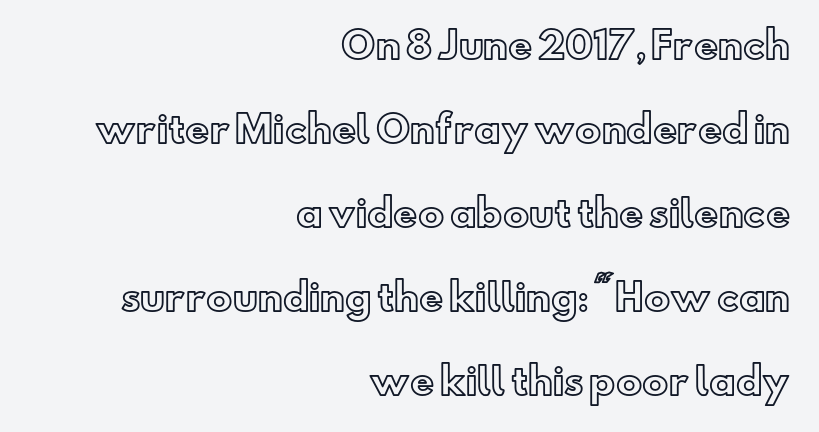
The image shows 37 px text type, upright; set right-aligned, loose line spacing (2.27x), normal letter spacing, not underlined; a small x-height.
